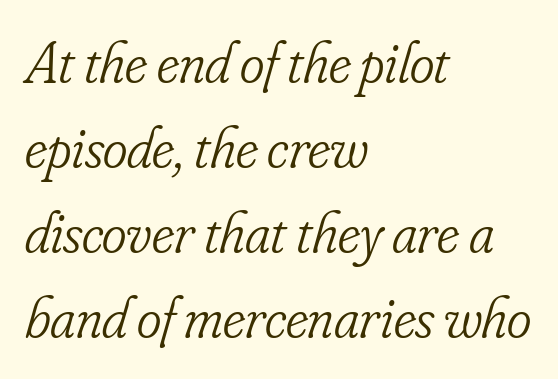
Q: Is the text bold? A: No.
Q: Is the text italic (slanted)? A: Yes, it leans right by about 16 degrees.
Q: Is the typeface a serif or a sans-serif typeface? A: Serif.
Q: Is the text underlined? A: No.
Q: How is the paragraph aligned? A: Left-aligned.
Q: Is the spacing between letters normal or unusually wide? A: Normal.
Q: Is the spacing between lines tight, normal or loose? A: Normal.
Q: Width (condensed, normal, or wide)? A: Condensed.
Q: Stroke contrast? A: Low.
Q: x-height? A: Small.
Q: Monospaced? A: No.
